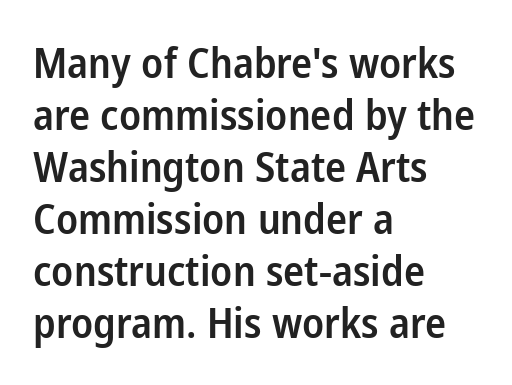
Q: Is the text bold? A: Semi-bold.
Q: Is the text italic (slanted)? A: No, it is upright.
Q: Is the typeface a serif or a sans-serif typeface? A: Sans-serif.
Q: Is the text underlined? A: No.
Q: How is the paragraph aligned? A: Left-aligned.
Q: Is the spacing between letters normal or unusually wide? A: Normal.
Q: Width (condensed, normal, or wide)? A: Condensed.
Q: Stroke contrast? A: Low.
Q: x-height? A: Medium.
Q: Monospaced? A: No.
